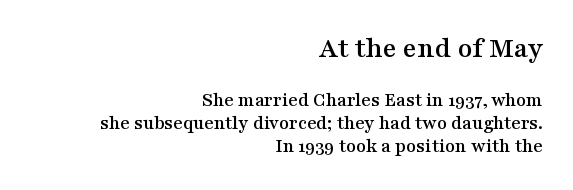
Whoever set this made the first block the dominant, larger element. Underlining? Definitely not there. Does the leading feel generous? Not at all — it's pinched. This sample uses plain, unmodified letter spacing. This sample has the flowing, uneven cadence of proportional lettering. Line endings align vertically; line beginnings do not.
